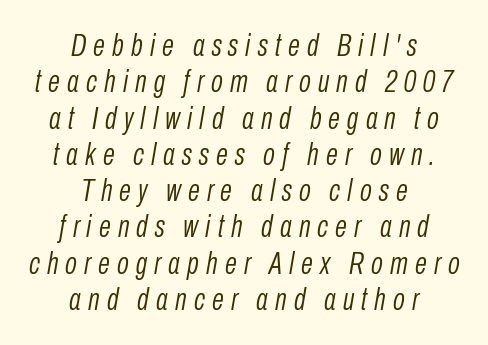
{"italic": "yes", "lean": "right", "slant_degrees": 10, "bold": "no", "weight": "light", "width": "condensed", "stroke_contrast": "low", "x_height": "medium", "monospaced": "no", "underline": "no", "align": "center", "line_spacing_ratio": 1.17, "letter_spacing": "wide", "letter_spacing_em": 0.23, "glyph_px": 31}
